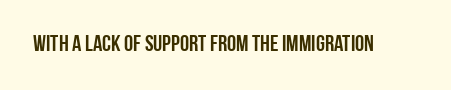
Each word holds together tightly as a unit, with standard inter-letter gaps. Posture: upright roman. The specimen omits any rule beneath the text block's lines.
